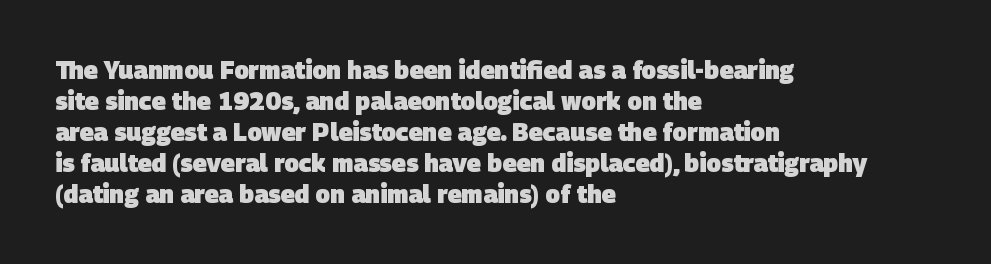
The image shows 24 px bold type; set left-aligned, normal line spacing (1.29x), normal letter spacing, not underlined.
